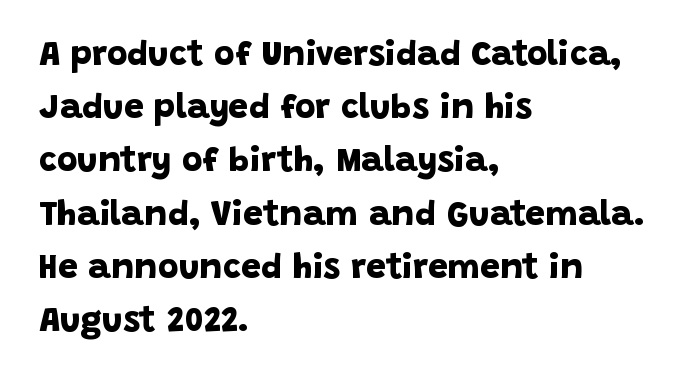
Baseline-to-baseline distance is the conventional proportion of letter height. The characters display no serif detailing; their extremities are plain. The lines are quadded left. Weight: bold.
